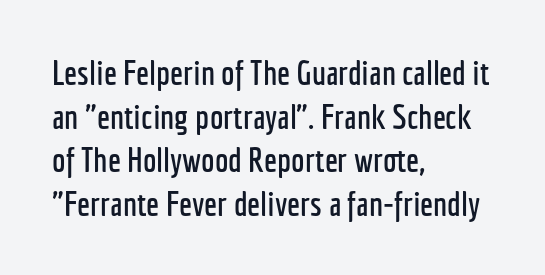
The font family rendered here belongs to the sans-serif group. The letters stand straight up with perfectly vertical stems. Look at the tracking — it's just the regular setting, nothing added. The face used here is proportionally spaced, like ordinary book or web type. Quick note: interline space is typical. A classic flush-left, rag-right setting is used for this passage.
